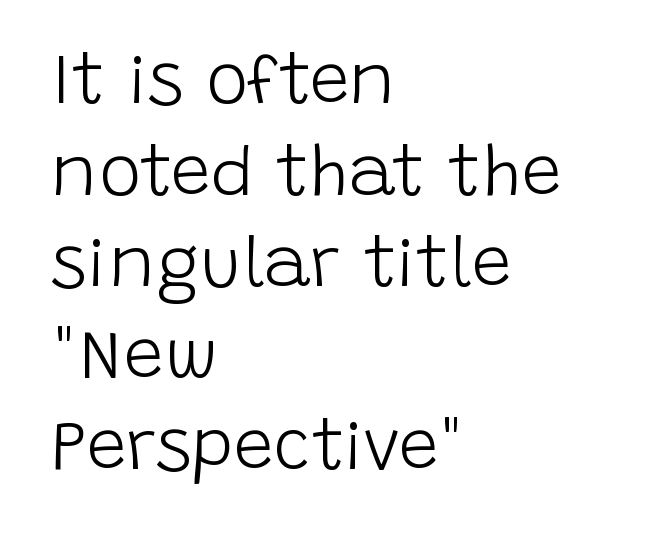
A typesetter would call this zero additional tracking. Varying glyph widths throughout — classic text-font behaviour. The string is rendered with underlining switched off. Which margin do the lines hug? The left one — the right edge is uneven. Successive baselines arrive at the customary interval.
